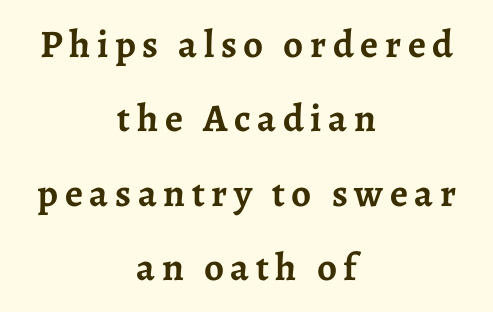
Q: Is the text bold? A: Yes.
Q: Is the text italic (slanted)? A: No, it is upright.
Q: Is the typeface a serif or a sans-serif typeface? A: Serif.
Q: Is the text underlined? A: No.
Q: How is the paragraph aligned? A: Centered.
Q: Is the spacing between lines tight, normal or loose? A: Loose.
Q: Width (condensed, normal, or wide)? A: Normal.
Q: Stroke contrast? A: Low.
Q: x-height? A: Medium.
Q: Monospaced? A: No.
